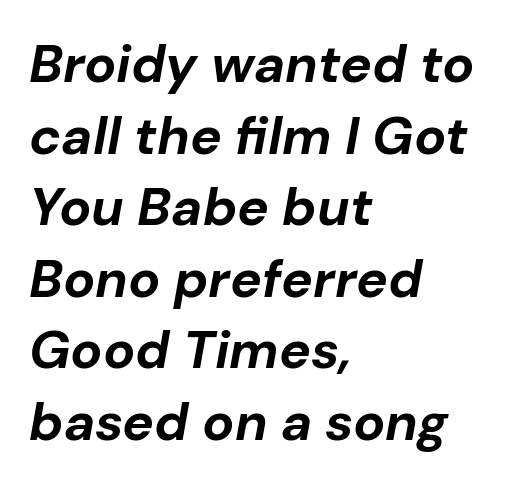
Q: Is the text bold? A: Yes.
Q: Is the text italic (slanted)? A: Yes, it leans right by about 10 degrees.
Q: Is the text underlined? A: No.
Q: How is the paragraph aligned? A: Left-aligned.
Q: Is the spacing between letters normal or unusually wide? A: Normal.
Q: Is the spacing between lines tight, normal or loose? A: Normal.
Q: Width (condensed, normal, or wide)? A: Normal.
Q: Stroke contrast? A: Low.
Q: x-height? A: Medium.
Q: Monospaced? A: No.
